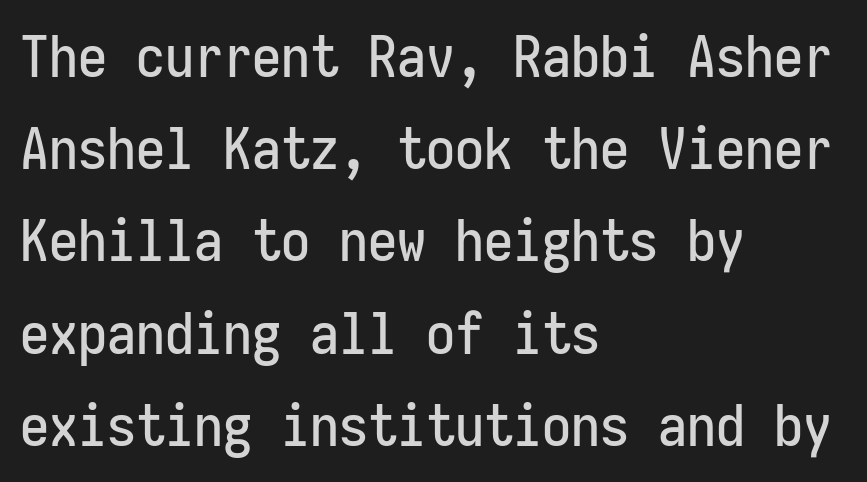
The image shows 58 px condensed sans-serif type, upright, monospaced; set left-aligned, normal line spacing (1.59x), normal letter spacing, not underlined; low stroke contrast and a medium x-height.
